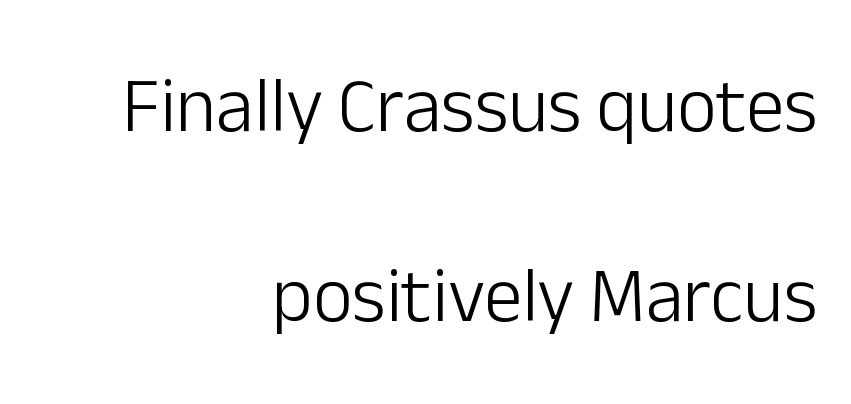
Q: Is the text bold? A: No.
Q: Is the text italic (slanted)? A: No, it is upright.
Q: Is the typeface a serif or a sans-serif typeface? A: Sans-serif.
Q: Is the text underlined? A: No.
Q: How is the paragraph aligned? A: Right-aligned.
Q: Is the spacing between letters normal or unusually wide? A: Normal.
Q: Is the spacing between lines tight, normal or loose? A: Loose.
Q: Width (condensed, normal, or wide)? A: Normal.
Q: Stroke contrast? A: Low.
Q: x-height? A: Medium.
Q: Monospaced? A: No.
